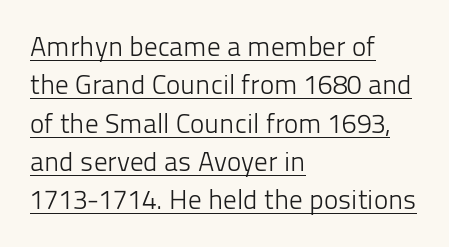
Reading down the column, the eye jumps a familiar distance to each next line. The lines in this sample share a left origin and differ only in where they stop. The font's upright variant was chosen for this text. Compared with undecorated copy, this sample adds a rule below the words. Nobody touched the tracking dial on this one.
